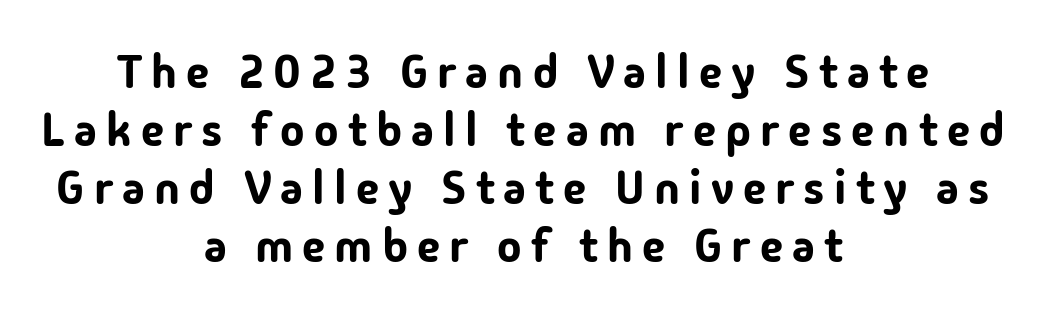
The compositor balanced each line on the midline. This rendering employs a face without finishing strokes, i.e., a sans-serif. In terms of leading, this rendering sits right in the middle. The area under the type is left untouched. This sample uses expanded letter spacing, leaving extra air between glyphs.
